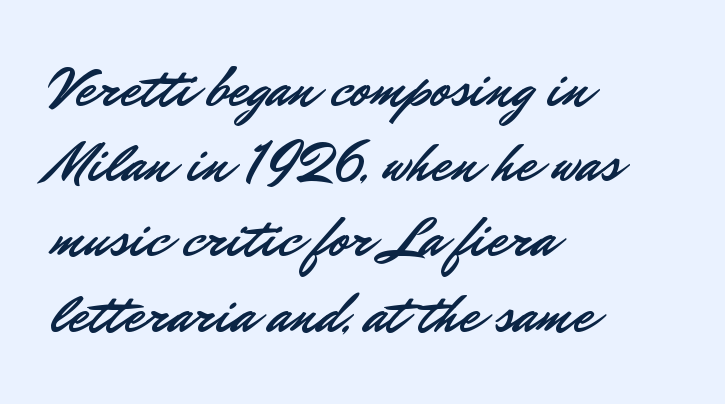
Q: Is the text italic (slanted)? A: Yes.
Q: Is the typeface a serif or a sans-serif typeface? A: Sans-serif.
Q: Is the text underlined? A: No.
Q: How is the paragraph aligned? A: Left-aligned.
Q: Is the spacing between letters normal or unusually wide? A: Normal.
Q: Is the spacing between lines tight, normal or loose? A: Normal.
Q: Width (condensed, normal, or wide)? A: Normal.
Q: Stroke contrast? A: Low.
Q: x-height? A: Small.
Q: Monospaced? A: No.
